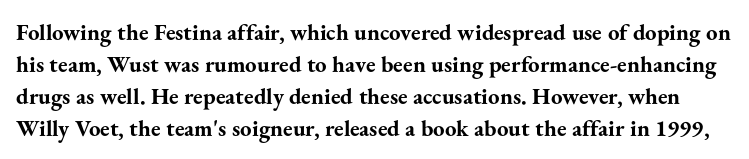
The image shows 23 px bold type, upright; set normal line spacing (1.39x), normal letter spacing, not underlined.
